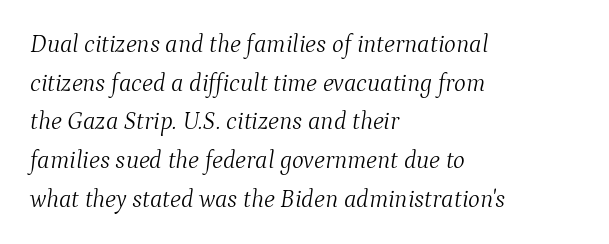
Q: Is the text bold? A: No.
Q: Is the text italic (slanted)? A: Yes, it leans right by about 9 degrees.
Q: Is the text underlined? A: No.
Q: How is the paragraph aligned? A: Left-aligned.
Q: Is the spacing between letters normal or unusually wide? A: Normal.
Q: Is the spacing between lines tight, normal or loose? A: Normal.
